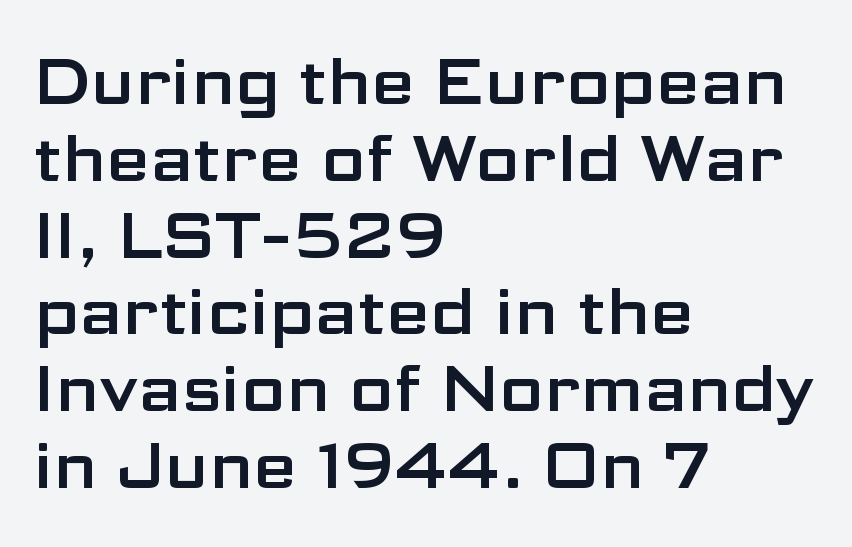
The image shows 64 px wide sans-serif type, upright; set left-aligned, line spacing 1.2x, normal letter spacing, not underlined; low stroke contrast and a medium x-height.
